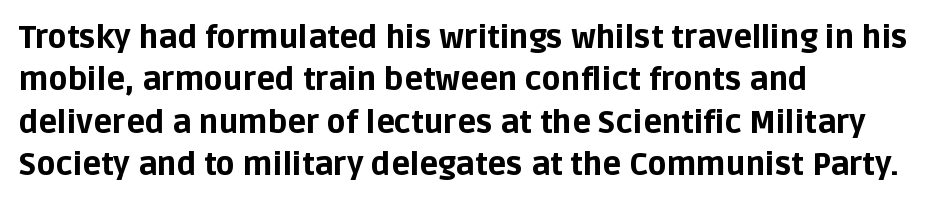
Q: Is the text bold? A: Yes.
Q: Is the text italic (slanted)? A: No, it is upright.
Q: Is the typeface a serif or a sans-serif typeface? A: Sans-serif.
Q: Is the text underlined? A: No.
Q: How is the paragraph aligned? A: Left-aligned.
Q: Is the spacing between letters normal or unusually wide? A: Normal.
Q: Is the spacing between lines tight, normal or loose? A: Normal.
Q: Width (condensed, normal, or wide)? A: Normal.
Q: Stroke contrast? A: Low.
Q: x-height? A: Large.
Q: Monospaced? A: No.
